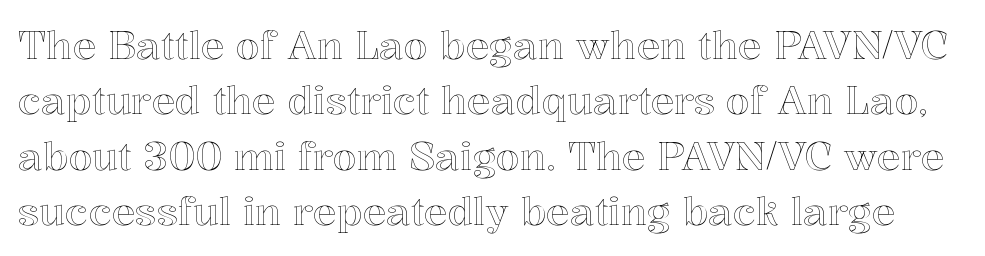
The image shows 39 px text type, upright; set normal line spacing (1.42x), normal letter spacing, not underlined; a medium x-height.
